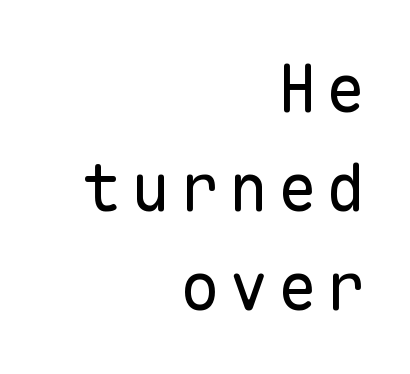
Q: Is the text bold? A: No.
Q: Is the text italic (slanted)? A: No, it is upright.
Q: Is the typeface a serif or a sans-serif typeface? A: Sans-serif.
Q: Is the text underlined? A: No.
Q: How is the paragraph aligned? A: Right-aligned.
Q: Is the spacing between lines tight, normal or loose? A: Normal.
Q: Width (condensed, normal, or wide)? A: Normal.
Q: Stroke contrast? A: Low.
Q: x-height? A: Medium.
Q: Monospaced? A: Yes.
